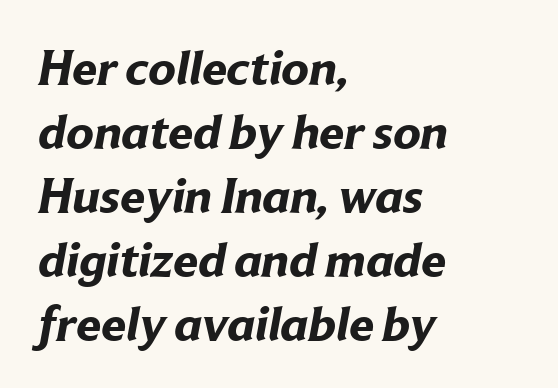
{"serif": "no", "bold": "yes", "weight": "bold", "width": "normal", "stroke_contrast": "low", "x_height": "medium", "monospaced": "no", "underline": "no", "align": "left", "line_spacing": "normal", "line_spacing_ratio": 1.28, "letter_spacing": "normal", "letter_spacing_em": 0.0, "glyph_px": 50}
